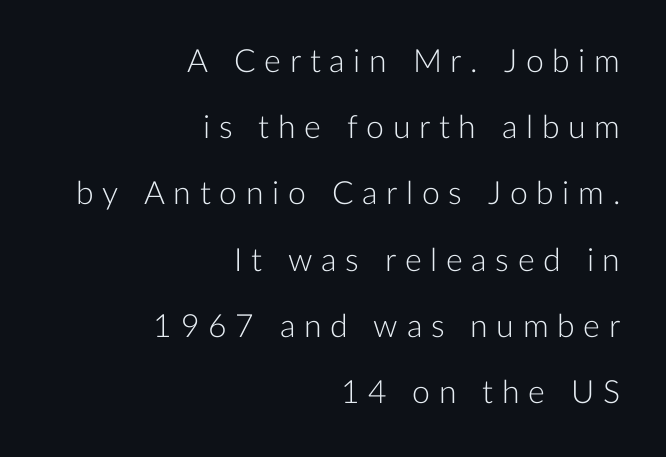
The weight would be labelled regular, book, light, or lighter still. Letterform terminals end flat and unadorned throughout the passage. Line endings align vertically; line beginnings do not. The passage shown is not underscored anywhere. Ordinary non-slanted type is in use. The rendering uses natural spacing where letterforms have individual widths.
